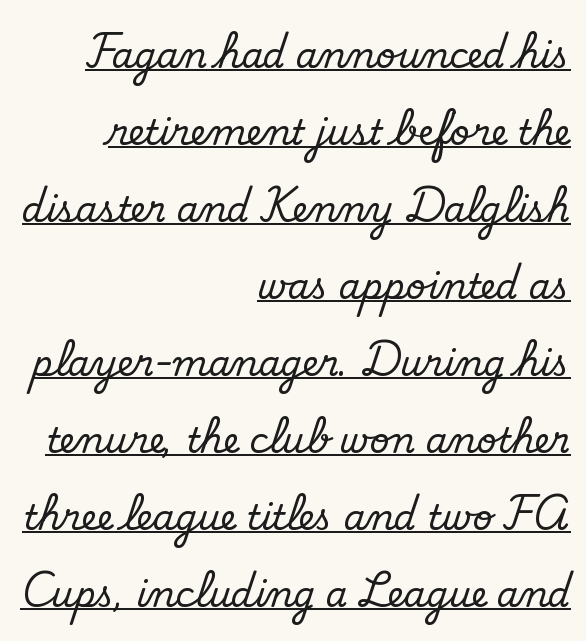
These lines stack with their right ends in a neat column. This sample uses plain, unmodified letter spacing. The passage shown stacks its lines with a broad gap. Looks like regular typesetting: each glyph gets only the width it needs.
